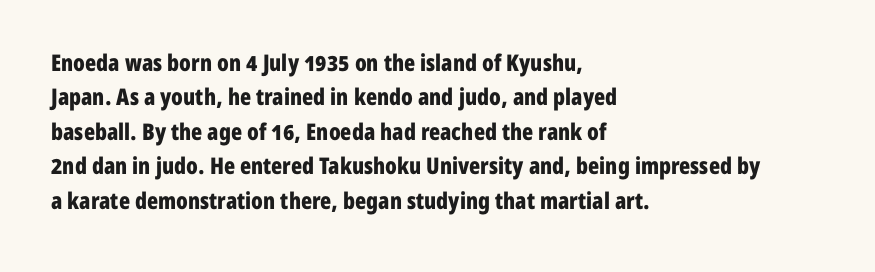
Is the letter spacing exaggerated? No — it looks like the ordinary default. Reading down the block, your eye returns to a fixed left position each line. Heavy-handed strokes throughout: this text is bold. Just letters on the line, the space beneath them empty. Baseline-to-baseline distance is the conventional proportion of letter height. A roman cut, with each character standing at attention.
